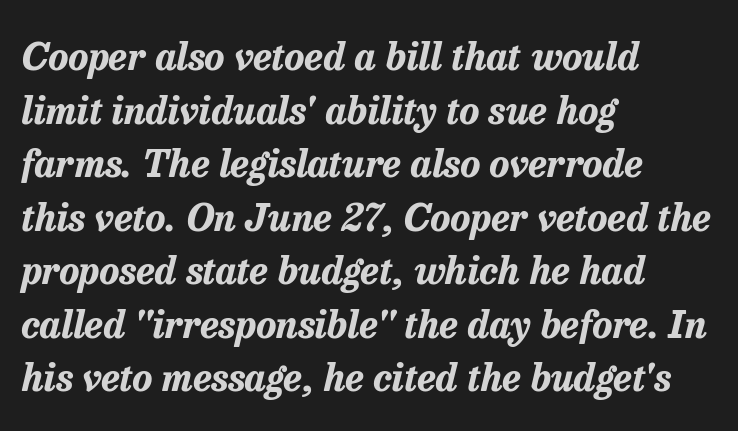
{"italic": "yes", "lean": "right", "slant_degrees": 13, "bold": "yes", "weight": "bold", "width": "normal", "stroke_contrast": "low", "x_height": "medium", "monospaced": "no", "underline": "no", "align": "left", "line_spacing": "normal", "line_spacing_ratio": 1.41, "letter_spacing": "normal", "letter_spacing_em": 0.0, "glyph_px": 38}
